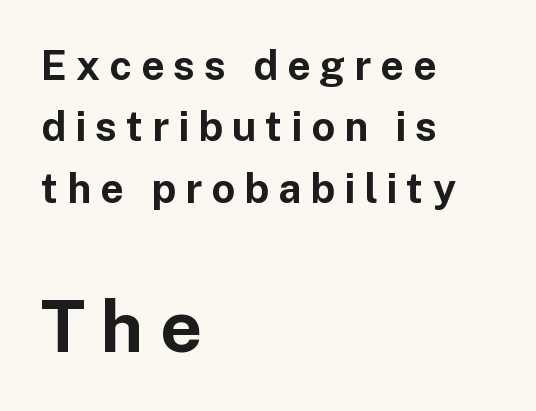
Q: Is the text bold? A: Yes.
Q: Is the text italic (slanted)? A: No, it is upright.
Q: Is the typeface a serif or a sans-serif typeface? A: Sans-serif.
Q: Is the text underlined? A: No.
Q: How is the paragraph aligned? A: Left-aligned.
Q: Is the spacing between letters normal or unusually wide? A: Unusually wide.
Q: Is the spacing between lines tight, normal or loose? A: Normal.
Q: Which block of text is set in a larger size, the first (top) or the second (bottom)? A: The second (bottom) one.
Q: Width (condensed, normal, or wide)? A: Normal.
Q: Stroke contrast? A: Low.
Q: x-height? A: Medium.
Q: Monospaced? A: No.
